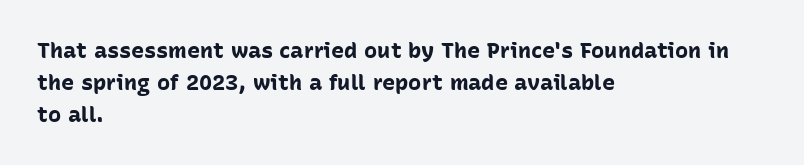
Q: Is the text bold? A: Yes.
Q: Is the text italic (slanted)? A: No, it is upright.
Q: Is the text underlined? A: No.
Q: How is the paragraph aligned? A: Left-aligned.
Q: Is the spacing between letters normal or unusually wide? A: Normal.
Q: Is the spacing between lines tight, normal or loose? A: Normal.
